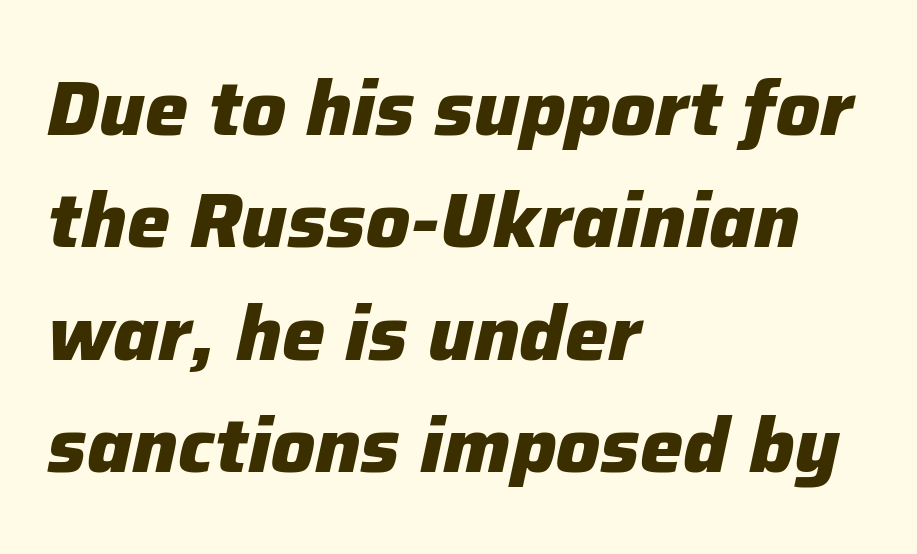
Q: Is the text bold? A: Yes.
Q: Is the text italic (slanted)? A: Yes, it leans right by about 12 degrees.
Q: Is the text underlined? A: No.
Q: How is the paragraph aligned? A: Left-aligned.
Q: Is the spacing between letters normal or unusually wide? A: Normal.
Q: Is the spacing between lines tight, normal or loose? A: Normal.
Q: Width (condensed, normal, or wide)? A: Normal.
Q: Stroke contrast? A: Low.
Q: x-height? A: Medium.
Q: Monospaced? A: No.
